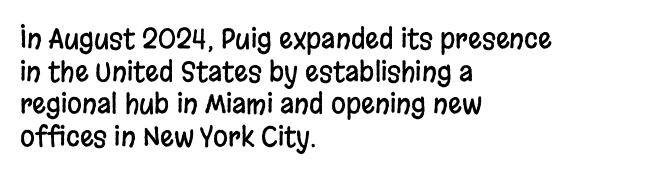
Words float on clear page, feet unadorned. Words appear dense and cohesive because spacing is normal. The lettering holds an erect, upright posture throughout. If you drew a ruler down the left edge, every line would touch it.
